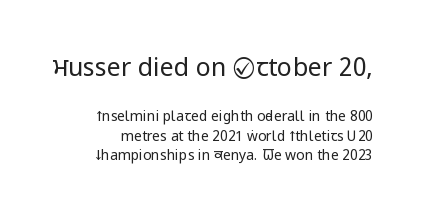
{"italic": "no", "bold": "no", "underline": "no", "line_spacing": "normal", "line_spacing_ratio": 1.4, "letter_spacing": "normal", "letter_spacing_em": 0.0, "larger_block": "first", "size_ratio": 1.79, "glyph_px": 25}
